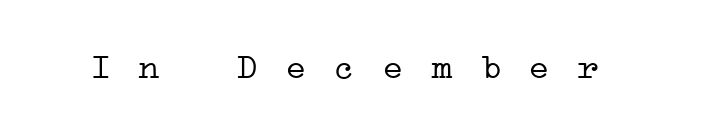
{"serif": "yes", "bold": "no", "weight": "light", "width": "wide", "stroke_contrast": "low", "x_height": "medium", "monospaced": "yes", "underline": "no", "glyph_px": 36}
